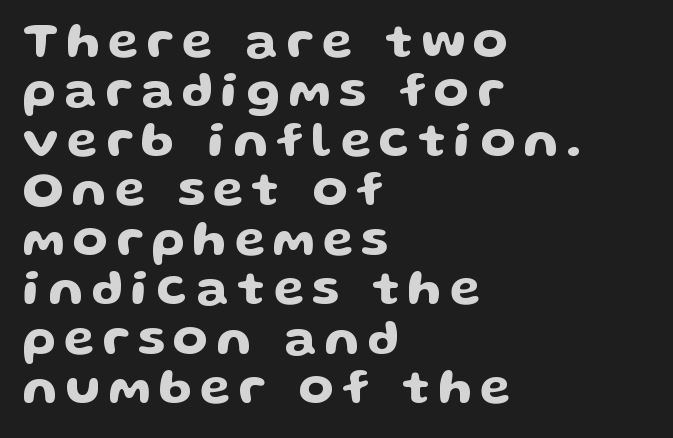
Do the characters align in a grid? No, the font is proportional. The words here are not underlined. Does the lettering tilt? It doesn't — this is upright. Does the type have serifs? No, each stem ends abruptly.
